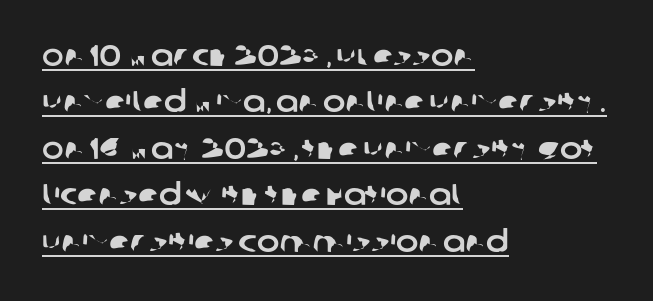
Q: Is the typeface a serif or a sans-serif typeface? A: Sans-serif.
Q: Is the text underlined? A: Yes.
Q: How is the paragraph aligned? A: Left-aligned.
Q: Is the spacing between letters normal or unusually wide? A: Normal.
Q: Is the spacing between lines tight, normal or loose? A: Normal.
Q: Width (condensed, normal, or wide)? A: Normal.
Q: Stroke contrast? A: Low.
Q: x-height? A: Large.
Q: Monospaced? A: No.
